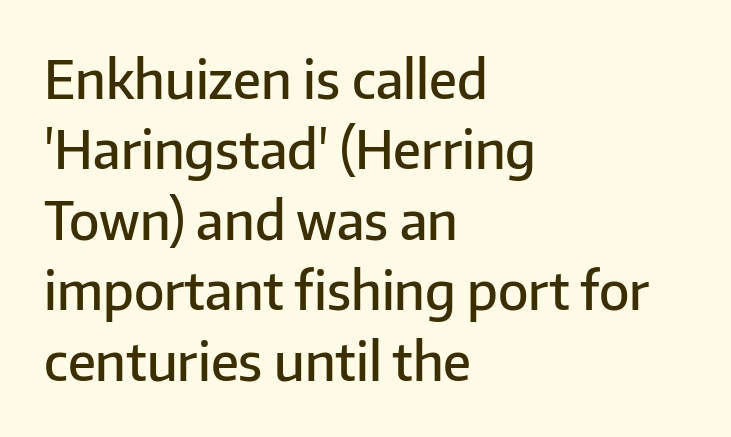
Casual observation: everything's shoved over to the left. When letters stand straight like this, we call the style roman or upright. Honestly, the row spacing looks completely unremarkable. This sample uses plain, unmodified letter spacing. The typesetting leans somewhat heavy: a semibold.
